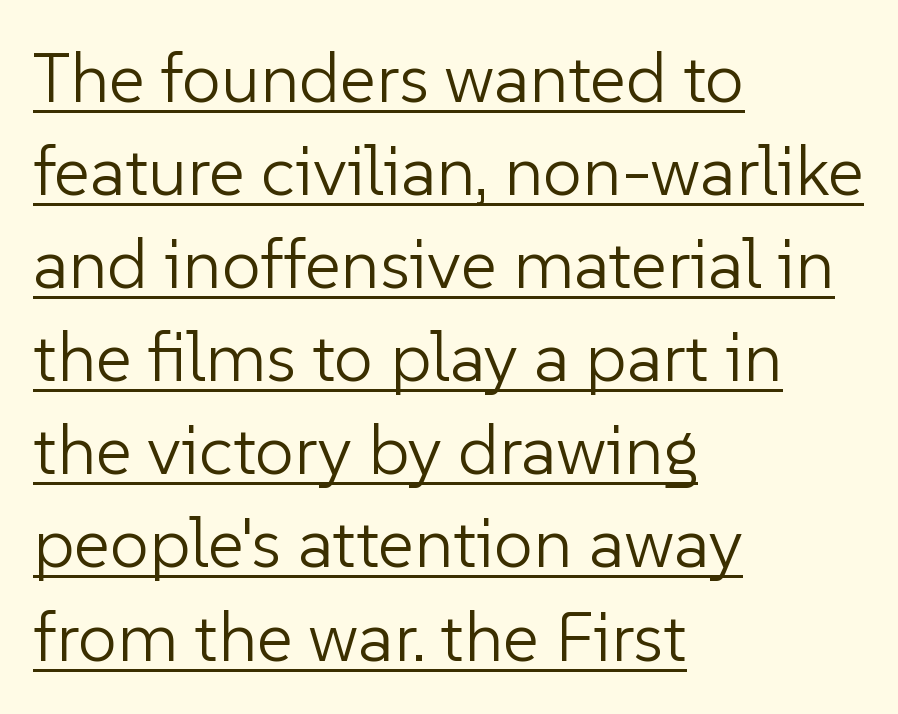
The image shows 70 px light sans-serif type, upright; set left-aligned, normal line spacing (1.33x), normal letter spacing, underlined; low stroke contrast and a medium x-height.
